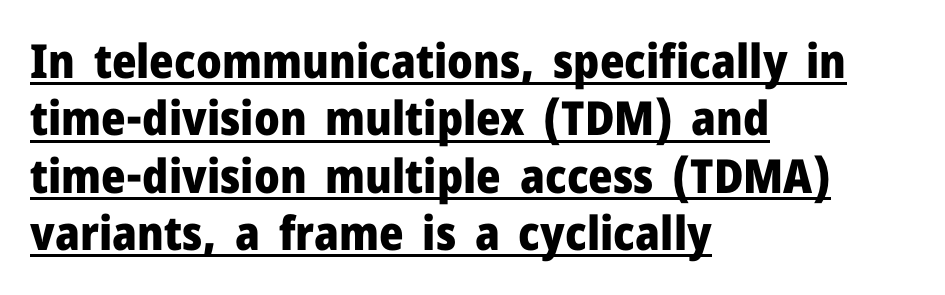
Q: Is the text bold? A: Yes.
Q: Is the text italic (slanted)? A: No, it is upright.
Q: Is the typeface a serif or a sans-serif typeface? A: Sans-serif.
Q: Is the text underlined? A: Yes.
Q: How is the paragraph aligned? A: Left-aligned.
Q: Is the spacing between letters normal or unusually wide? A: Normal.
Q: Width (condensed, normal, or wide)? A: Normal.
Q: Stroke contrast? A: Low.
Q: x-height? A: Medium.
Q: Monospaced? A: No.
